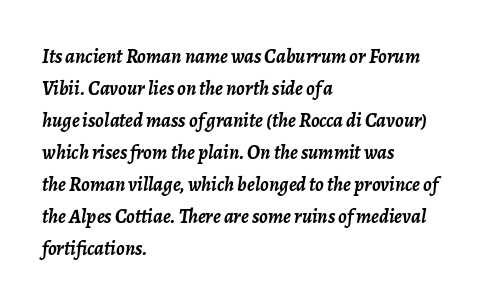
{"italic": "yes", "lean": "right", "slant_degrees": 7, "bold": "yes", "underline": "no", "align": "left", "line_spacing": "normal", "line_spacing_ratio": 1.6, "letter_spacing": "normal", "letter_spacing_em": 0.0, "glyph_px": 20}
